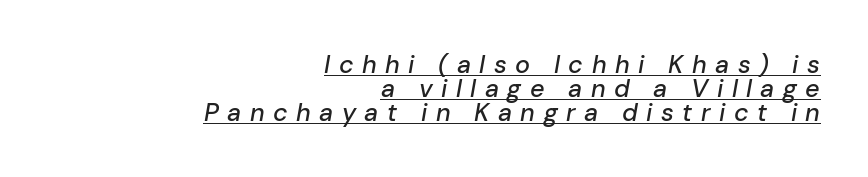
Q: Is the text italic (slanted)? A: Yes, it leans right by about 10 degrees.
Q: Is the text underlined? A: Yes.
Q: How is the paragraph aligned? A: Right-aligned.
Q: Is the spacing between letters normal or unusually wide? A: Unusually wide.
Q: Is the spacing between lines tight, normal or loose? A: Tight.
